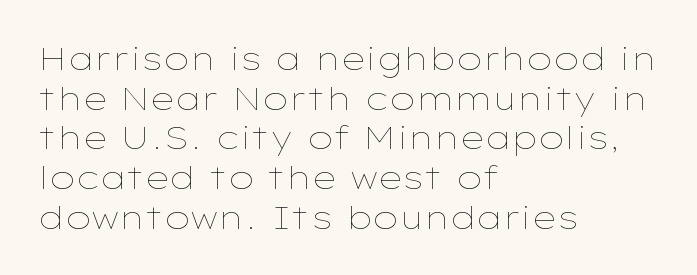
The image shows 32 px thin, wide type, upright; set left-aligned, line spacing 1.24x, normal letter spacing, not underlined; low stroke contrast and a medium x-height.
